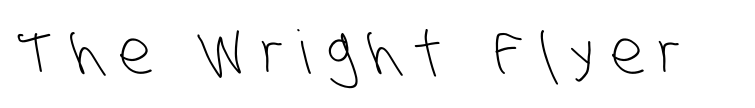
Q: Is the text bold? A: No.
Q: Is the typeface a serif or a sans-serif typeface? A: Sans-serif.
Q: Is the text underlined? A: No.
Q: Is the spacing between letters normal or unusually wide? A: Unusually wide.
Q: Width (condensed, normal, or wide)? A: Condensed.
Q: Stroke contrast? A: Low.
Q: x-height? A: Large.
Q: Monospaced? A: No.
